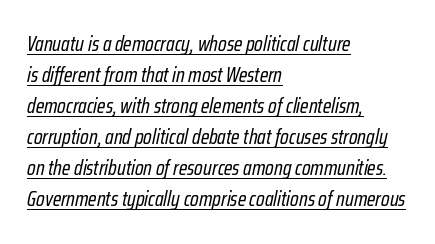
Q: Is the text bold? A: No.
Q: Is the text italic (slanted)? A: Yes, it leans right by about 12 degrees.
Q: Is the text underlined? A: Yes.
Q: How is the paragraph aligned? A: Left-aligned.
Q: Is the spacing between letters normal or unusually wide? A: Normal.
Q: Is the spacing between lines tight, normal or loose? A: Normal.
